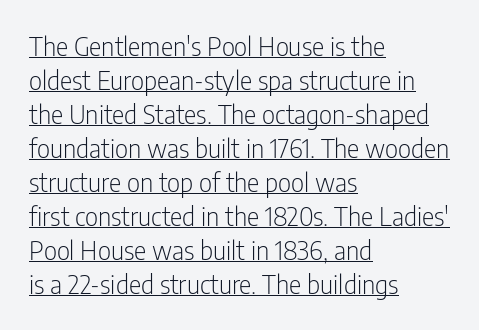
Q: Is the text bold? A: No.
Q: Is the text italic (slanted)? A: No, it is upright.
Q: Is the text underlined? A: Yes.
Q: How is the paragraph aligned? A: Left-aligned.
Q: Is the spacing between letters normal or unusually wide? A: Normal.
Q: Is the spacing between lines tight, normal or loose? A: Normal.
